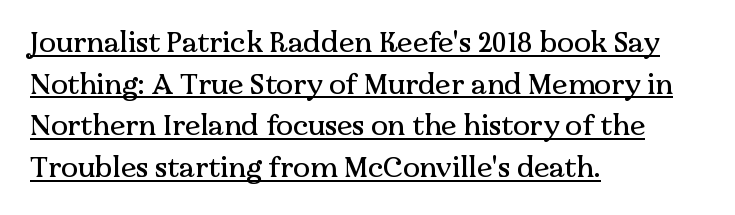
The image shows 28 px serif type, upright; set left-aligned, normal line spacing (1.49x), normal letter spacing, underlined; medium stroke contrast and a medium x-height.
